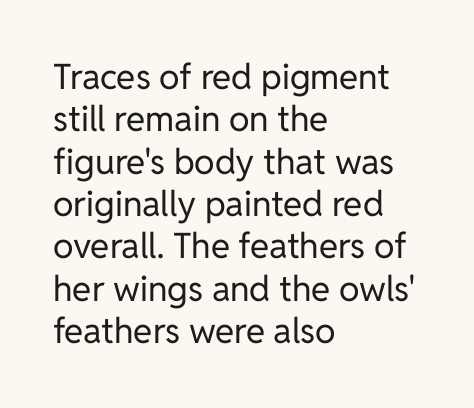
This sample uses plain, unmodified letter spacing. The passage is arranged the way most books set body copy — flush left. Weight: in the light-to-regular range. A typesetter would call this proportional, since set widths differ per character. Vertical strokes here are truly vertical. Nothing sits at the stroke ends, so this counts as sans-serif.
